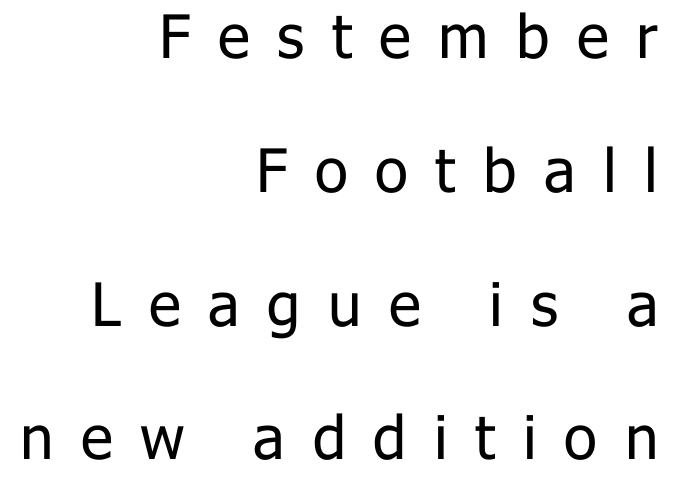
Classification — sans serif. The vertical gap from one line to the next is large. Proportional: the letters do not fall into vertical columns. It's the straight-up-and-down kind of type. Beneath every word, the page is bare.
